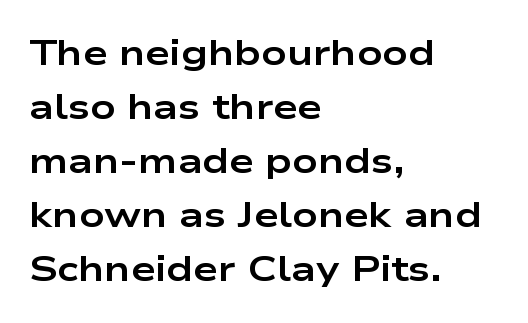
Q: Is the text bold? A: Yes.
Q: Is the text italic (slanted)? A: No, it is upright.
Q: Is the typeface a serif or a sans-serif typeface? A: Sans-serif.
Q: Is the text underlined? A: No.
Q: How is the paragraph aligned? A: Left-aligned.
Q: Is the spacing between letters normal or unusually wide? A: Normal.
Q: Is the spacing between lines tight, normal or loose? A: Normal.
Q: Width (condensed, normal, or wide)? A: Wide.
Q: Stroke contrast? A: Low.
Q: x-height? A: Medium.
Q: Monospaced? A: No.
